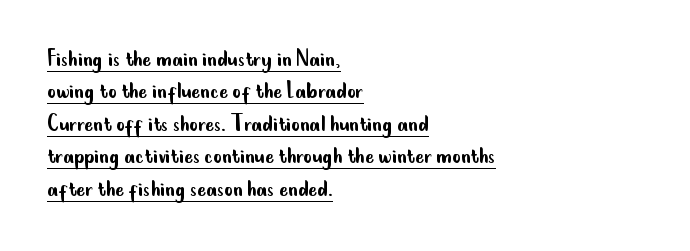
{"italic": "no", "bold": "no", "underline": "yes", "align": "left", "line_spacing": "normal", "line_spacing_ratio": 1.25, "letter_spacing": "normal", "letter_spacing_em": 0.0, "glyph_px": 26}
